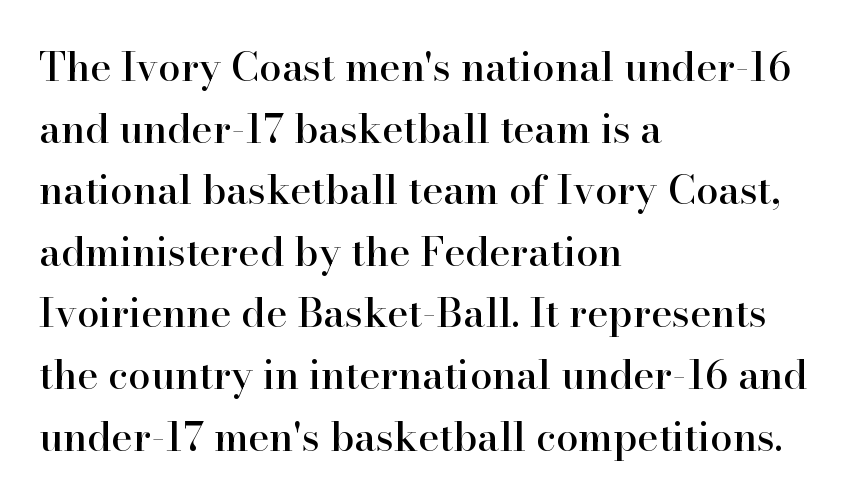
Q: Is the text italic (slanted)? A: No, it is upright.
Q: Is the typeface a serif or a sans-serif typeface? A: Serif.
Q: Is the text underlined? A: No.
Q: How is the paragraph aligned? A: Left-aligned.
Q: Is the spacing between letters normal or unusually wide? A: Normal.
Q: Is the spacing between lines tight, normal or loose? A: Normal.
Q: Width (condensed, normal, or wide)? A: Normal.
Q: Stroke contrast? A: High.
Q: x-height? A: Small.
Q: Monospaced? A: No.
